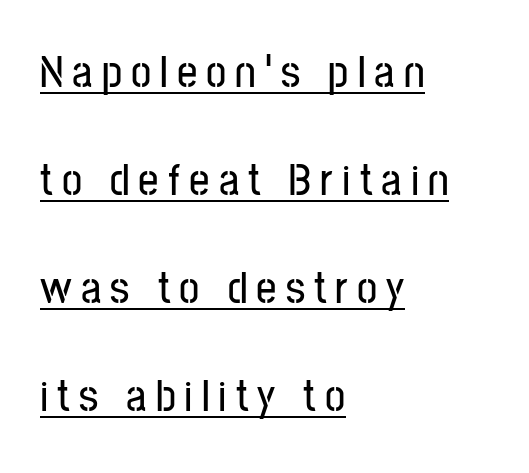
These lines are set flush left with a ragged right edge. The letters carry no serifs — their stems end cleanly without finishing strokes. The face used here is proportionally spaced, like ordinary book or web type. Look at the tracking — it's clearly loosened, letters drifting apart. This sample trades compactness for vertical openness between lines. Emphasis is given by a line drawn under the lettering.
